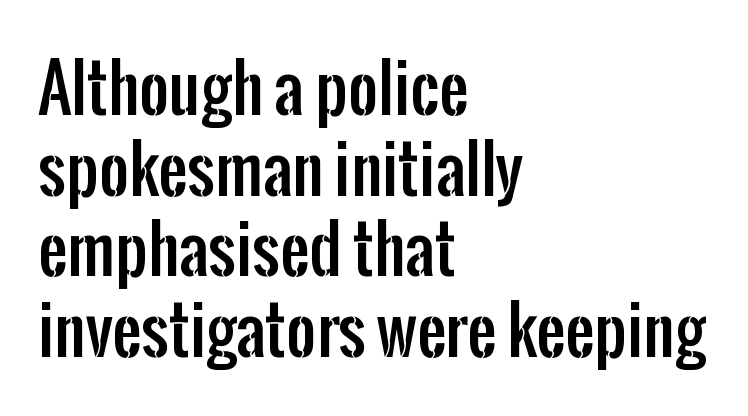
{"serif": "no", "italic": "no", "width": "condensed", "stroke_contrast": "low", "x_height": "medium", "monospaced": "no", "underline": "no", "align": "left", "line_spacing_ratio": 1.24, "letter_spacing": "normal", "letter_spacing_em": 0.0, "glyph_px": 65}
